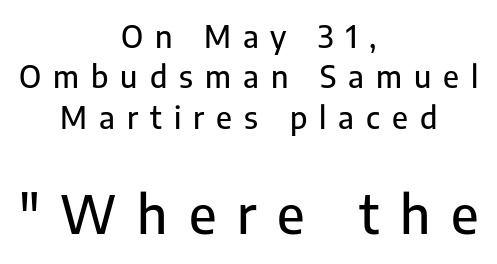
Q: Is the text italic (slanted)? A: No, it is upright.
Q: Is the typeface a serif or a sans-serif typeface? A: Sans-serif.
Q: Is the text underlined? A: No.
Q: How is the paragraph aligned? A: Centered.
Q: Is the spacing between letters normal or unusually wide? A: Unusually wide.
Q: Is the spacing between lines tight, normal or loose? A: Normal.
Q: Which block of text is set in a larger size, the first (top) or the second (bottom)? A: The second (bottom) one.
Q: Width (condensed, normal, or wide)? A: Normal.
Q: Stroke contrast? A: Low.
Q: x-height? A: Medium.
Q: Monospaced? A: No.
